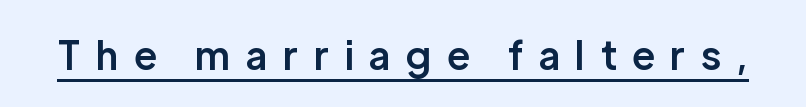
In terms of posture, this sample is upright. The font is running at a semibold setting, under full bold. Each letter keeps its own natural width here, so spacing adapts to shape. You could only call the tracking loose — the letters float apart. Descenders here cross a horizontal rule under the line. Classification — sans serif.
